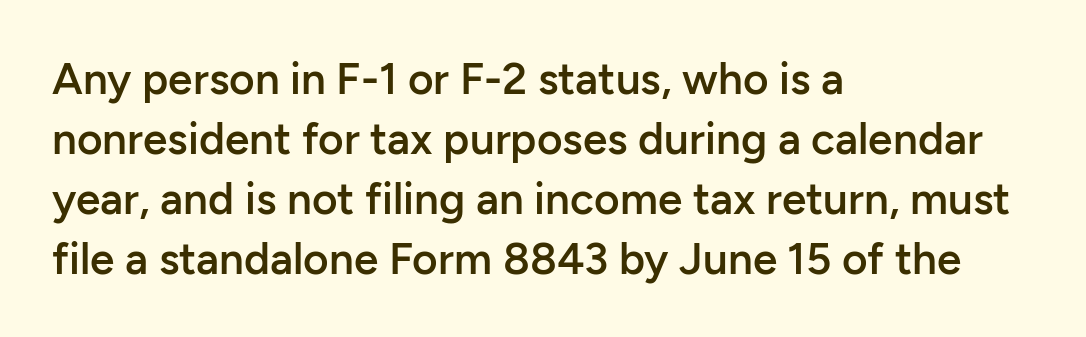
The compositor pushed each line to the left boundary. A clean baseline with only descenders dipping below it. Varying glyph widths throughout — classic text-font behaviour. Slightly chunky letters — semibold, I'd say, not full bold. Tall strokes in this sample are plumb rather than angled. What kind of face is this? One without serifs — a sans.
